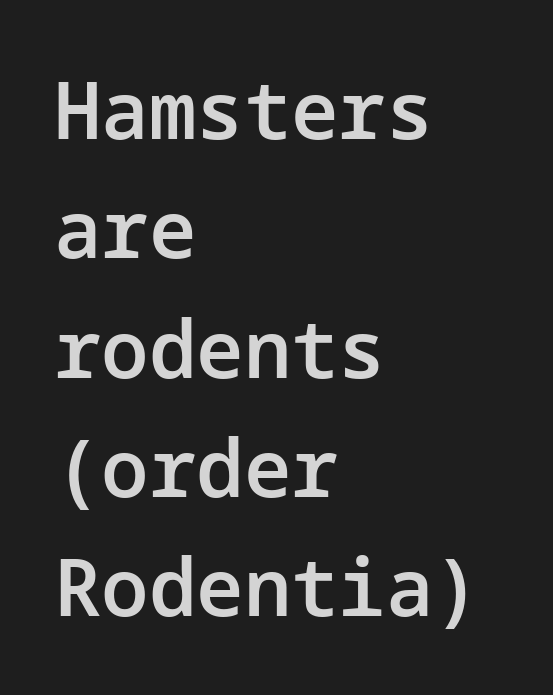
Q: Is the text bold? A: Semi-bold.
Q: Is the text italic (slanted)? A: No, it is upright.
Q: Is the typeface a serif or a sans-serif typeface? A: Sans-serif.
Q: Is the text underlined? A: No.
Q: How is the paragraph aligned? A: Left-aligned.
Q: Is the spacing between letters normal or unusually wide? A: Normal.
Q: Is the spacing between lines tight, normal or loose? A: Normal.
Q: Width (condensed, normal, or wide)? A: Normal.
Q: Stroke contrast? A: Low.
Q: x-height? A: Medium.
